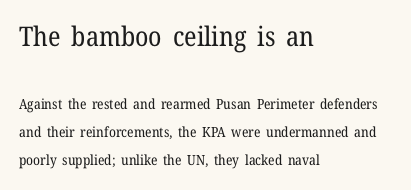
{"italic": "no", "bold": "no", "underline": "no", "align": "left", "line_spacing": "loose", "line_spacing_ratio": 2.01, "letter_spacing": "normal", "letter_spacing_em": 0.0, "larger_block": "first", "size_ratio": 1.93, "glyph_px": 27}
